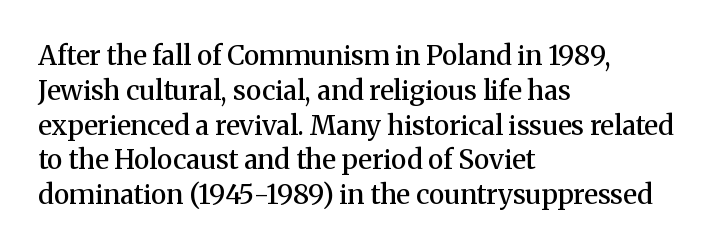
The image shows 27 px text type, upright; set left-aligned, normal line spacing (1.29x), normal letter spacing, not underlined.
